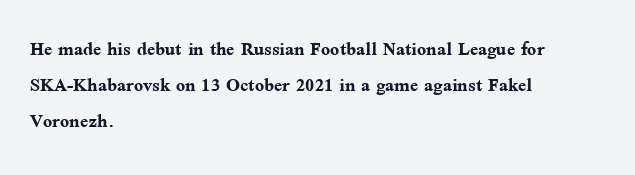
The image shows 24 px bold type, upright; set left-aligned, normal line spacing (1.51x), normal letter spacing, not underlined.
